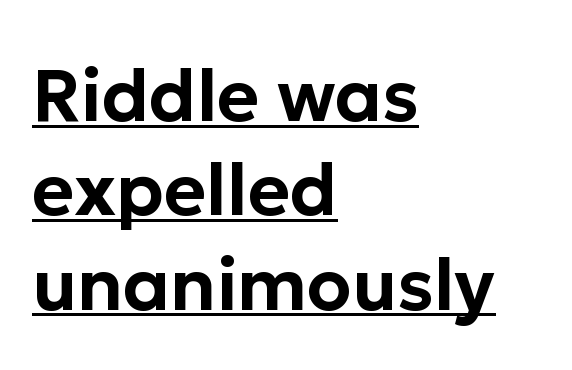
Q: Is the text italic (slanted)? A: No, it is upright.
Q: Is the typeface a serif or a sans-serif typeface? A: Sans-serif.
Q: Is the text underlined? A: Yes.
Q: How is the paragraph aligned? A: Left-aligned.
Q: Is the spacing between letters normal or unusually wide? A: Normal.
Q: Is the spacing between lines tight, normal or loose? A: Normal.
Q: Width (condensed, normal, or wide)? A: Normal.
Q: Stroke contrast? A: Low.
Q: x-height? A: Medium.
Q: Monospaced? A: No.
